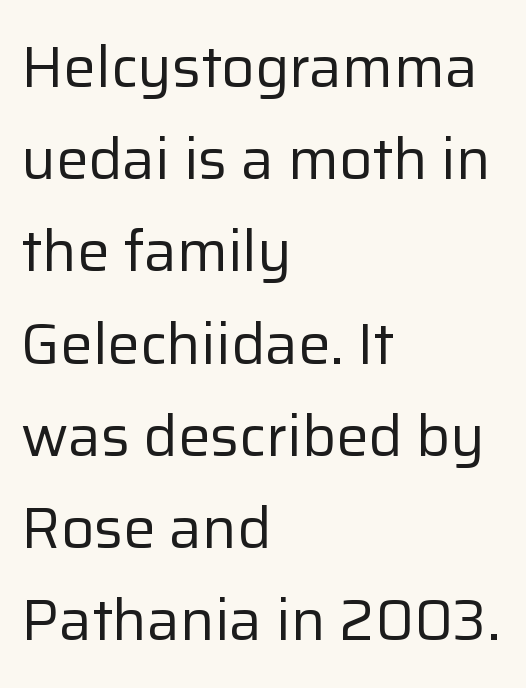
Does the copy run flush right? No — it runs flush left. The letters stand straight up with perfectly vertical stems. Do the characters align in a grid? No, the font is proportional. Bold? No — there's no thickening of the strokes. The face used here is a sans, in the tradition of grotesques and geometrics. No extra tracking has been applied to these lines.
